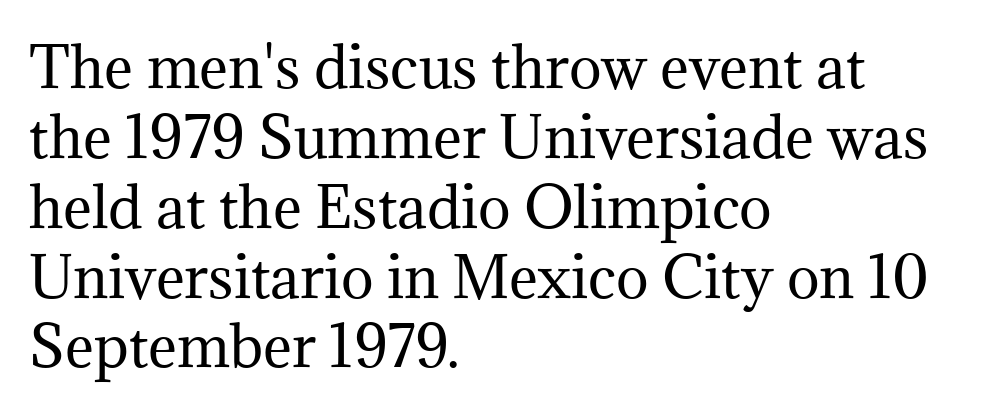
Q: Is the text bold? A: No.
Q: Is the text italic (slanted)? A: No, it is upright.
Q: Is the typeface a serif or a sans-serif typeface? A: Serif.
Q: Is the text underlined? A: No.
Q: How is the paragraph aligned? A: Left-aligned.
Q: Is the spacing between letters normal or unusually wide? A: Normal.
Q: Is the spacing between lines tight, normal or loose? A: Normal.
Q: Width (condensed, normal, or wide)? A: Normal.
Q: Stroke contrast? A: Medium.
Q: x-height? A: Medium.
Q: Monospaced? A: No.
